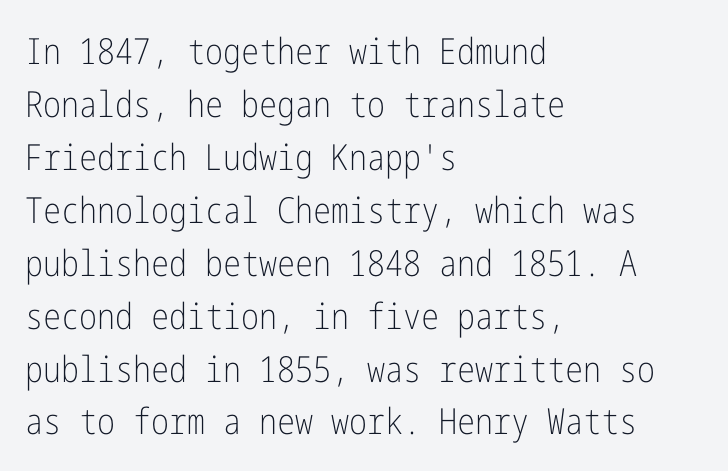
{"serif": "no", "italic": "no", "bold": "no", "weight": "light", "width": "condensed", "stroke_contrast": "low", "x_height": "medium", "underline": "no", "align": "left", "line_spacing": "normal", "line_spacing_ratio": 1.47, "letter_spacing": "normal", "letter_spacing_em": 0.0, "glyph_px": 36}
